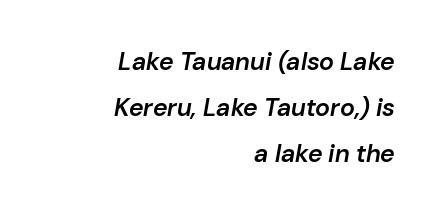
The font's italic variant was chosen for this text. Tracking value appears to be zero — textbook default spacing. Notice the strokes are somewhat thickened but not fully heavy: this is a semibold. Visually the block forms a straight wall on the right and a jagged coastline on the left. Descenders hang freely into open space.
